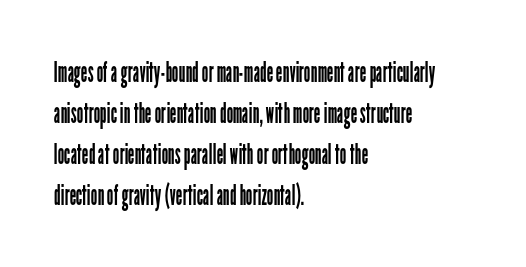
The gap between lines stays unmarked. Posture: vertical. This sample is left-justified, so line endings fall wherever the words run out. A quiet, ordinary-to-light weight characterises the typeface.
